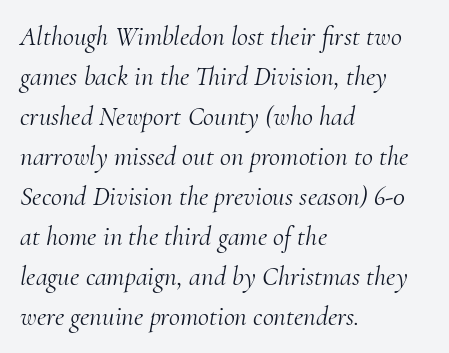
The area under the type is left untouched. The rendering anchors every line to the left-hand side. Italic? Definitely — the glyphs are oblique. You could call the tracking neutral — neither tight nor loose.
